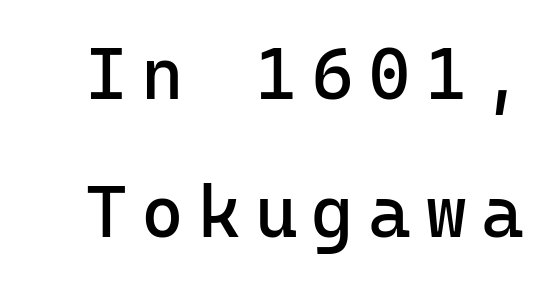
{"serif": "no", "italic": "no", "bold": "no", "weight": "regular", "width": "normal", "stroke_contrast": "low", "x_height": "medium", "monospaced": "yes", "underline": "no", "line_spacing_ratio": 1.89, "glyph_px": 73}
